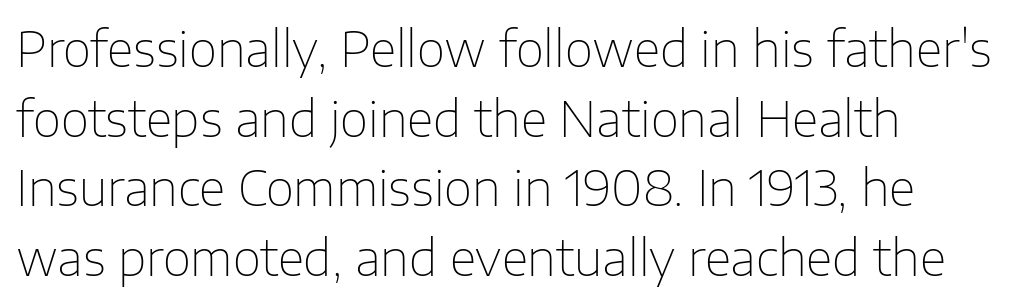
The passage shown is not underscored anywhere. Baseline-to-baseline distance is the conventional proportion of letter height. Is this a fixed-width face? No — the glyphs have proportional, varying widths. Look at the bottom of the vertical strokes: they stop flat, with no serifs. Every character sits straight up, as roman type does. Visually the block forms a straight wall on the left and a jagged coastline on the right.
